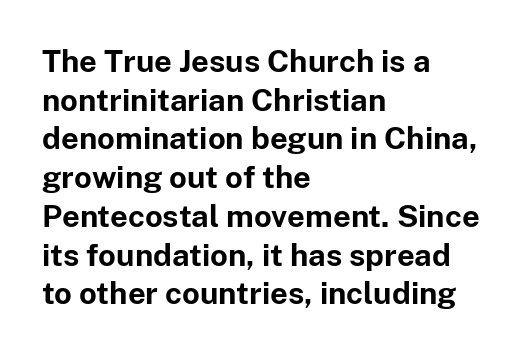
The image shows 31 px bold sans-serif type, upright; set left-aligned, normal line spacing (1.25x), normal letter spacing, not underlined; low stroke contrast and a medium x-height.
